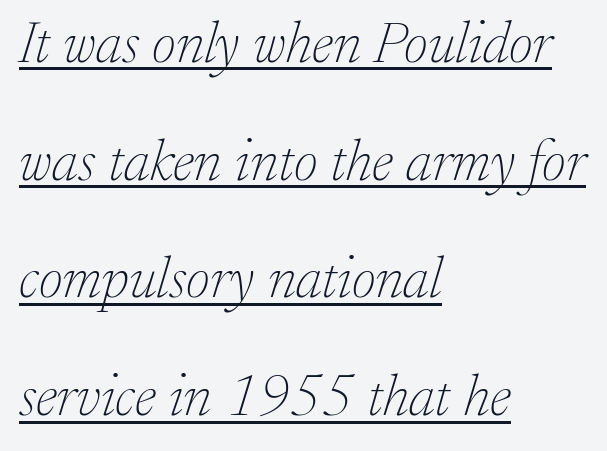
Q: Is the text bold? A: No.
Q: Is the text italic (slanted)? A: Yes, it leans right by about 17 degrees.
Q: Is the typeface a serif or a sans-serif typeface? A: Serif.
Q: Is the text underlined? A: Yes.
Q: How is the paragraph aligned? A: Left-aligned.
Q: Is the spacing between letters normal or unusually wide? A: Normal.
Q: Is the spacing between lines tight, normal or loose? A: Loose.
Q: Width (condensed, normal, or wide)? A: Normal.
Q: Stroke contrast? A: Low.
Q: x-height? A: Medium.
Q: Monospaced? A: No.
